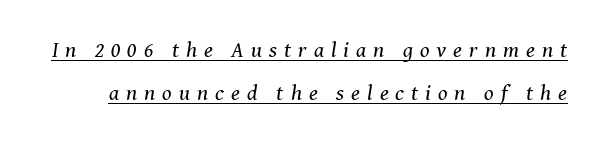
The image shows 22 px text type, italic (leaning right); set loose line spacing (1.97x), unusually wide letter spacing (+0.32 em), underlined.
